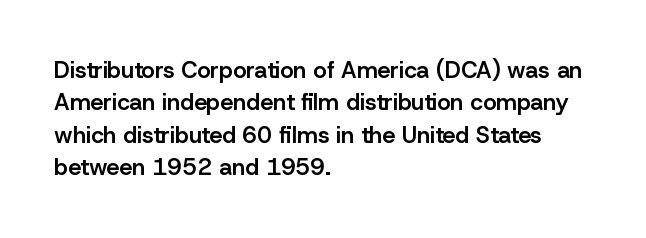
Q: Is the text bold? A: Semi-bold.
Q: Is the text italic (slanted)? A: No, it is upright.
Q: Is the text underlined? A: No.
Q: How is the paragraph aligned? A: Left-aligned.
Q: Is the spacing between letters normal or unusually wide? A: Normal.
Q: Is the spacing between lines tight, normal or loose? A: Normal.
